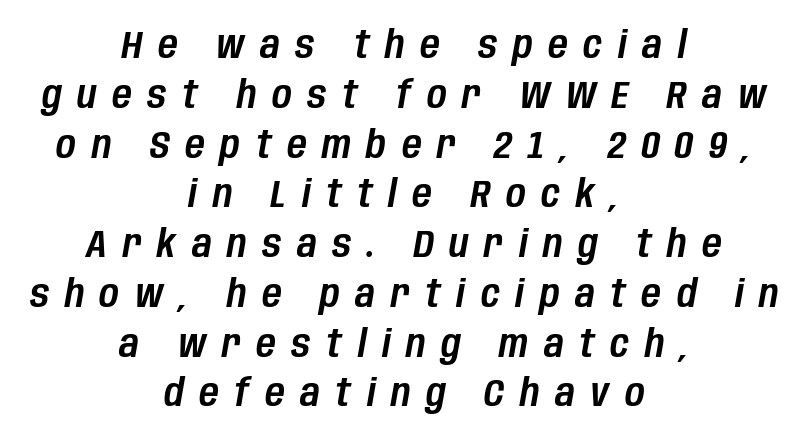
Q: Is the text italic (slanted)? A: Yes, it leans right by about 10 degrees.
Q: Is the text underlined? A: No.
Q: How is the paragraph aligned? A: Centered.
Q: Is the spacing between letters normal or unusually wide? A: Unusually wide.
Q: Is the spacing between lines tight, normal or loose? A: Normal.
Q: Width (condensed, normal, or wide)? A: Condensed.
Q: Stroke contrast? A: Low.
Q: x-height? A: Large.
Q: Monospaced? A: No.
